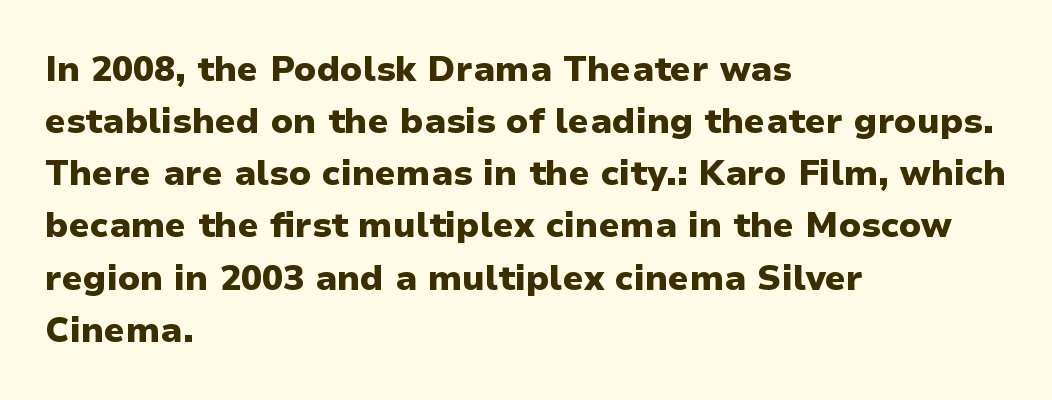
Q: Is the text bold? A: Yes.
Q: Is the text italic (slanted)? A: No, it is upright.
Q: Is the typeface a serif or a sans-serif typeface? A: Sans-serif.
Q: Is the text underlined? A: No.
Q: How is the paragraph aligned? A: Left-aligned.
Q: Is the spacing between letters normal or unusually wide? A: Normal.
Q: Is the spacing between lines tight, normal or loose? A: Normal.
Q: Width (condensed, normal, or wide)? A: Normal.
Q: Stroke contrast? A: Low.
Q: x-height? A: Medium.
Q: Monospaced? A: No.
